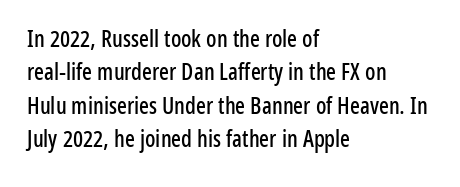
The rendering uses a moderate line-height, typical for paragraphs. These lines were composed using upright roman letters. The gaps between neighbouring characters are ordinary and unremarkable. Has an underline been added? It has not. Line starts are locked; line ends wander.
